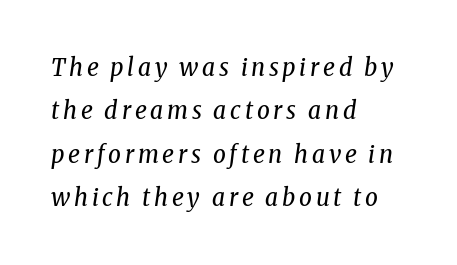
The image shows 25 px text type, italic (leaning right); set left-aligned, line spacing 1.74x, not underlined.
